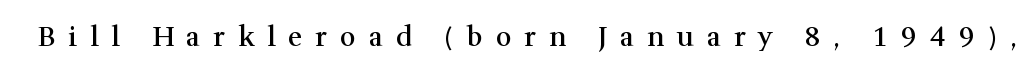
{"italic": "no", "bold": "semi", "underline": "no", "letter_spacing": "wide", "letter_spacing_em": 0.49, "glyph_px": 27}
